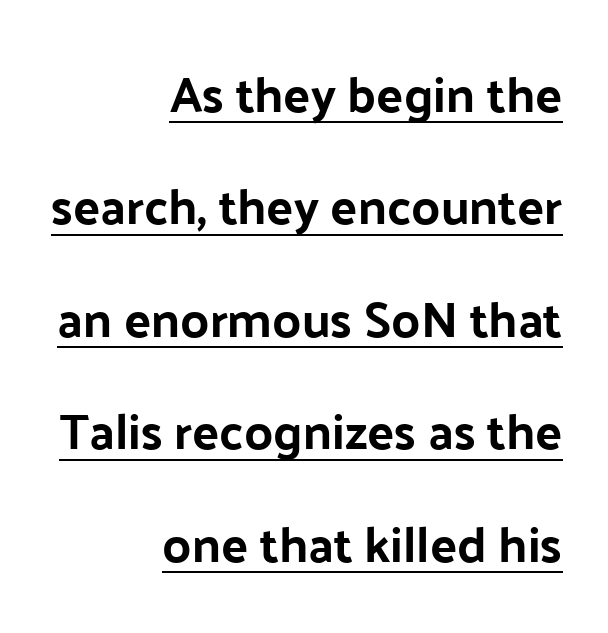
The image shows 50 px bold sans-serif type, upright; set right-aligned, loose line spacing (2.25x), normal letter spacing, underlined; low stroke contrast and a medium x-height.
